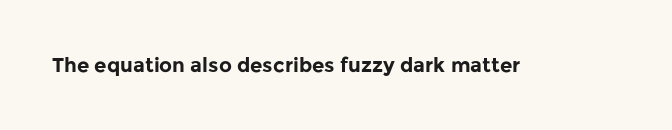
Q: Is the text bold? A: Yes.
Q: Is the text italic (slanted)? A: No, it is upright.
Q: Is the text underlined? A: No.
Q: Is the spacing between letters normal or unusually wide? A: Normal.
